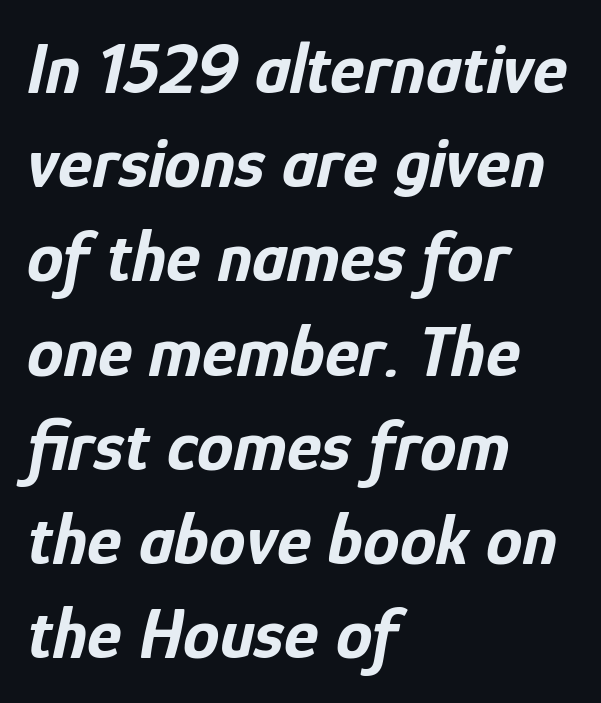
Slant detected: the letters are inclined. The passage shown is typed in a proportional face where columns would drift. Vertical spacing — default. This is heavy type, rendered in bold. Tracking value appears to be zero — textbook default spacing.
